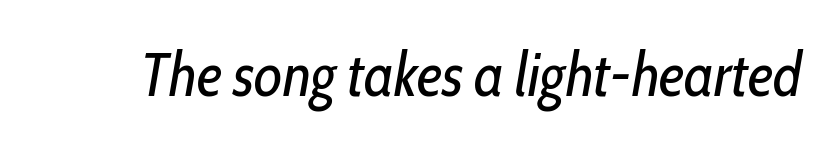
The image shows 61 px regular-weight, condensed type, italic (leaning right); set normal letter spacing, not underlined; low stroke contrast and a medium x-height.
